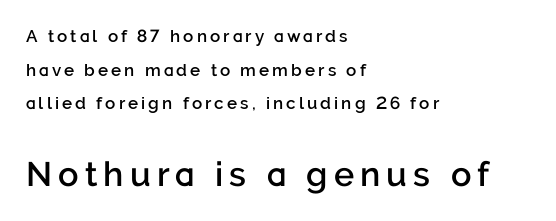
{"serif": "no", "italic": "no", "bold": "semi", "weight": "semibold", "width": "normal", "stroke_contrast": "low", "x_height": "medium", "monospaced": "no", "underline": "no", "align": "left", "line_spacing": "loose", "line_spacing_ratio": 1.98, "larger_block": "second", "size_ratio": 2.0, "glyph_px": 34}
